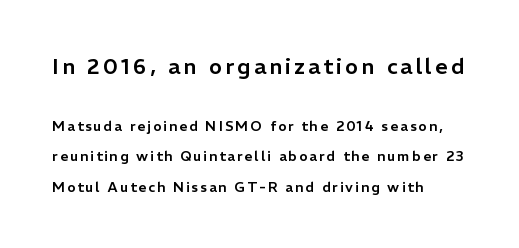
Posture: straight, roman, zero tilt. The letters in the upper block stand taller than those in the block below. Visually the block forms a straight wall on the left and a jagged coastline on the right. Only glyphs here, with clear space below each row. If you measured baseline to baseline, you'd find a long distance.
